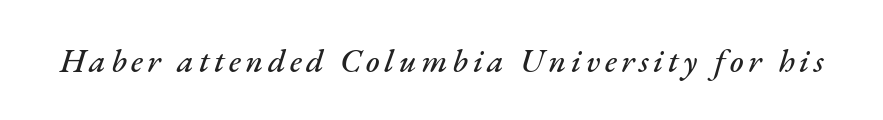
Q: Is the text italic (slanted)? A: Yes, it leans right by about 17 degrees.
Q: Is the text underlined? A: No.
Q: Width (condensed, normal, or wide)? A: Normal.
Q: Stroke contrast? A: Medium.
Q: x-height? A: Small.
Q: Monospaced? A: No.
